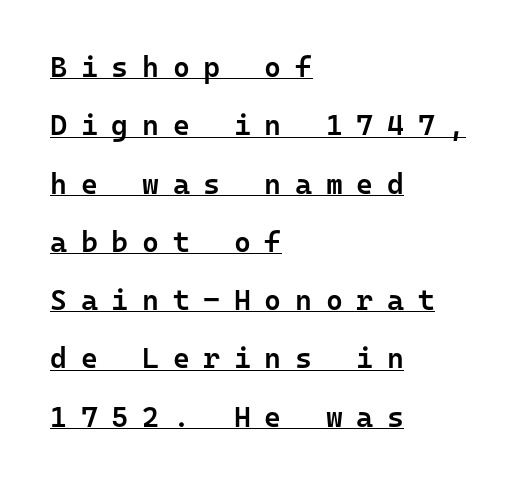
Q: Is the text bold? A: Semi-bold.
Q: Is the text italic (slanted)? A: No, it is upright.
Q: Is the typeface a serif or a sans-serif typeface? A: Sans-serif.
Q: Is the text underlined? A: Yes.
Q: How is the paragraph aligned? A: Left-aligned.
Q: Is the spacing between letters normal or unusually wide? A: Unusually wide.
Q: Is the spacing between lines tight, normal or loose? A: Loose.
Q: Width (condensed, normal, or wide)? A: Normal.
Q: Stroke contrast? A: Low.
Q: x-height? A: Medium.
Q: Monospaced? A: Yes.
